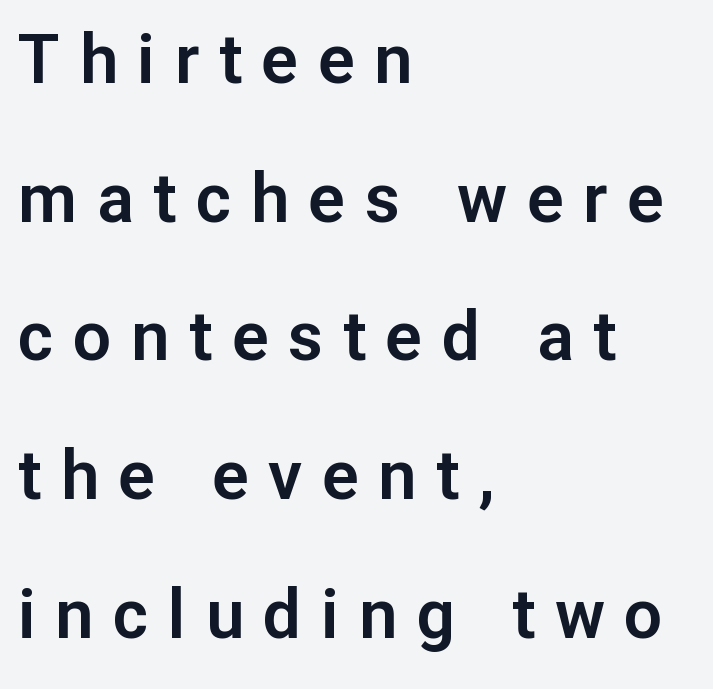
Q: Is the text italic (slanted)? A: No, it is upright.
Q: Is the typeface a serif or a sans-serif typeface? A: Sans-serif.
Q: Is the text underlined? A: No.
Q: How is the paragraph aligned? A: Left-aligned.
Q: Is the spacing between letters normal or unusually wide? A: Unusually wide.
Q: Is the spacing between lines tight, normal or loose? A: Loose.
Q: Width (condensed, normal, or wide)? A: Normal.
Q: Stroke contrast? A: Low.
Q: x-height? A: Medium.
Q: Monospaced? A: No.
